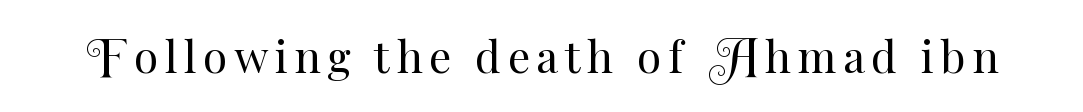
Q: Is the text bold? A: No.
Q: Is the text italic (slanted)? A: No, it is upright.
Q: Is the text underlined? A: No.
Q: Width (condensed, normal, or wide)? A: Normal.
Q: Stroke contrast? A: Medium.
Q: x-height? A: Small.
Q: Monospaced? A: No.
